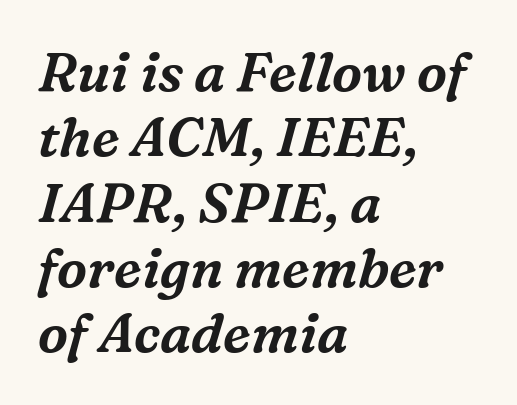
{"serif": "yes", "italic": "yes", "lean": "right", "slant_degrees": 16, "width": "normal", "stroke_contrast": "medium", "x_height": "medium", "monospaced": "no", "underline": "no", "align": "left", "line_spacing_ratio": 1.21, "letter_spacing": "normal", "letter_spacing_em": 0.0, "glyph_px": 54}
